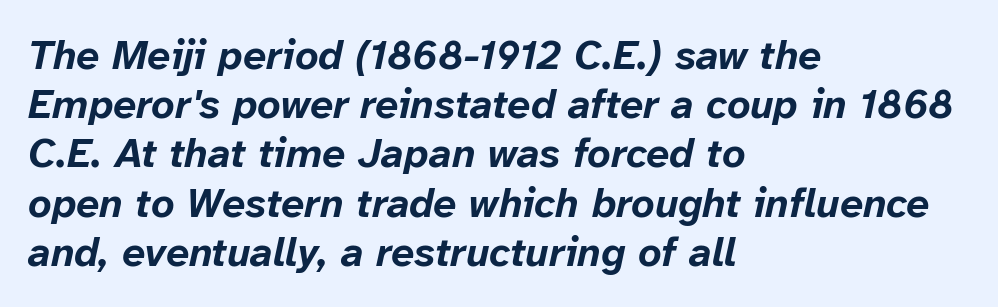
{"italic": "yes", "lean": "right", "slant_degrees": 12, "bold": "yes", "weight": "bold", "width": "normal", "stroke_contrast": "low", "x_height": "medium", "monospaced": "no", "underline": "no", "align": "left", "line_spacing_ratio": 1.2, "letter_spacing": "normal", "letter_spacing_em": 0.0, "glyph_px": 41}
